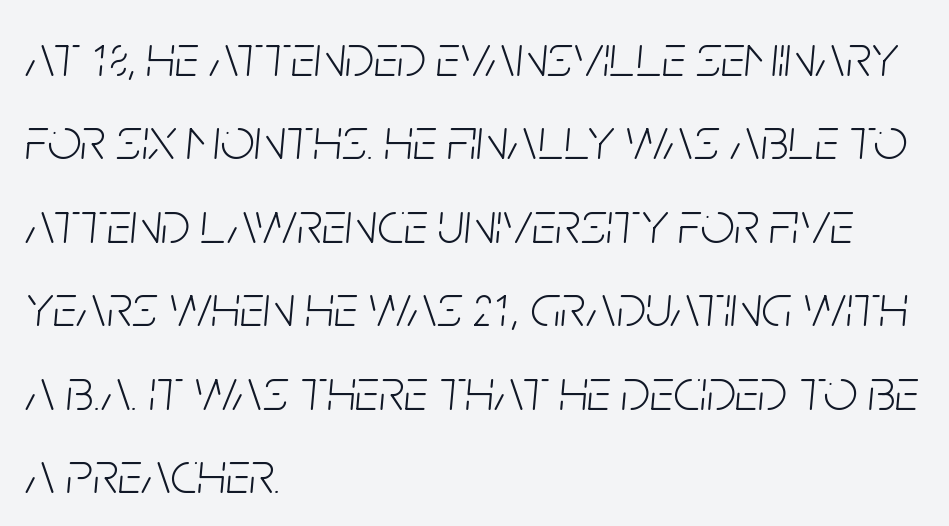
{"italic": "yes", "lean": "right", "slant_degrees": 5, "bold": "no", "weight": "light", "width": "condensed", "stroke_contrast": "low", "x_height": "large", "monospaced": "no", "underline": "no", "align": "left", "line_spacing": "normal", "line_spacing_ratio": 1.39, "letter_spacing": "normal", "letter_spacing_em": 0.0, "glyph_px": 60}
